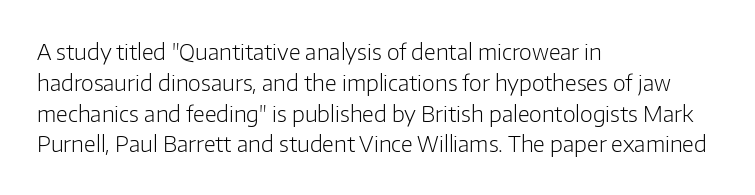
Summary of vertical rhythm: regular, with standard interline spacing. Short note: letters normally spaced. The font's upright variant was chosen for this text. Casual observation: everything's shoved over to the left.
